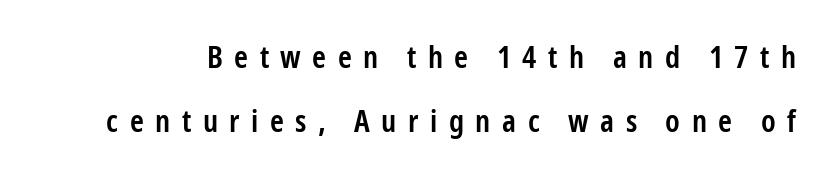
Does the lettering tilt? It doesn't — this is upright. Vertical spacing — loose. The font family rendered here belongs to the sans-serif group. Check under the words: just untouched page. The tracking jumps out immediately: characters are airy and widely separated.
